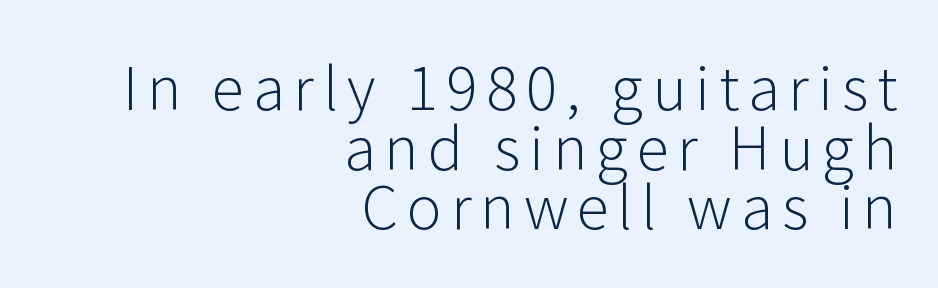
Check the space under the baseline: it is left empty. Classification — sans serif. The letters stand straight up with perfectly vertical stems. Notice how descenders almost collide with the ascenders below — that's tight leading. Reading down the block, your eye finds every line finishing at a fixed right position. The weight tops out at a normal text grade.
